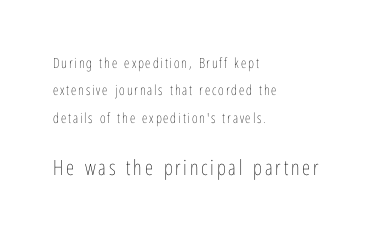
Q: Is the text bold? A: No.
Q: Is the text italic (slanted)? A: No, it is upright.
Q: Is the text underlined? A: No.
Q: How is the paragraph aligned? A: Left-aligned.
Q: Is the spacing between lines tight, normal or loose? A: Loose.
Q: Which block of text is set in a larger size, the first (top) or the second (bottom)? A: The second (bottom) one.
